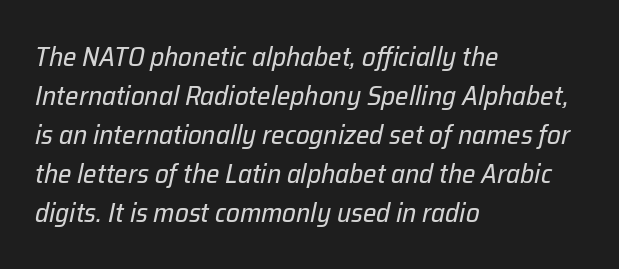
Style check: oblique. What's the leading like? Ordinary, nothing unusual. Students, note that the glyphs here touch the page at normal intervals. Underline: absent. If you drew a ruler down the left edge, every line would touch it.
